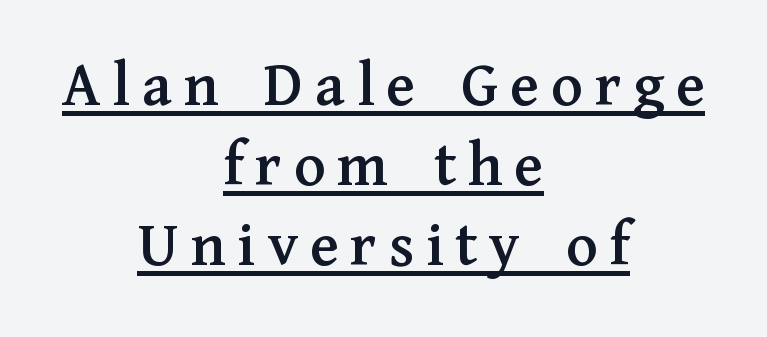
Q: Is the text italic (slanted)? A: No, it is upright.
Q: Is the typeface a serif or a sans-serif typeface? A: Serif.
Q: Is the text underlined? A: Yes.
Q: How is the paragraph aligned? A: Centered.
Q: Width (condensed, normal, or wide)? A: Normal.
Q: Stroke contrast? A: Medium.
Q: x-height? A: Medium.
Q: Monospaced? A: No.
